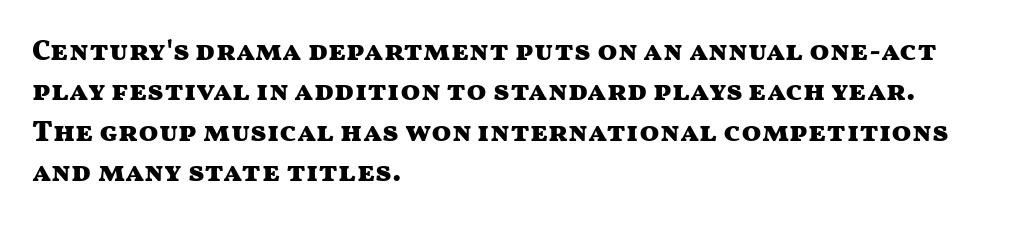
{"serif": "no", "italic": "no", "bold": "yes", "weight": "heavy", "width": "wide", "stroke_contrast": "medium", "x_height": "medium", "monospaced": "no", "underline": "no", "align": "left", "line_spacing": "normal", "line_spacing_ratio": 1.39, "letter_spacing": "normal", "letter_spacing_em": 0.0, "glyph_px": 29}
